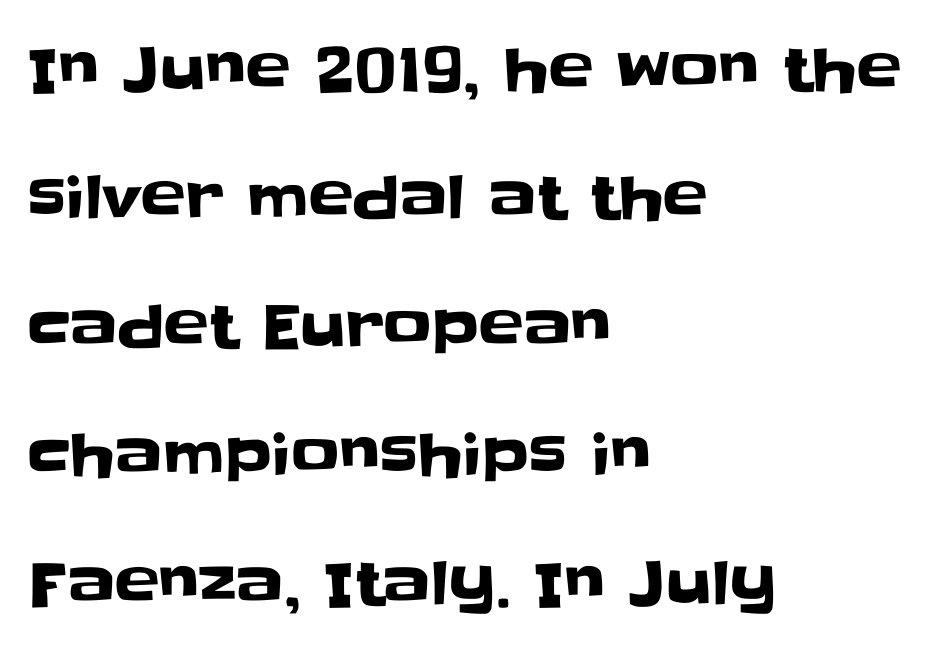
Successive baselines arrive slowly, with a big drop between each. In terms of posture, this sample is upright. Caption: multi-line text, flush left, ragged right. Stroke terminals: plain, sans-serif. Is the letter spacing exaggerated? No — it looks like the ordinary default. Glance below the letters and you will spot only blank space.
